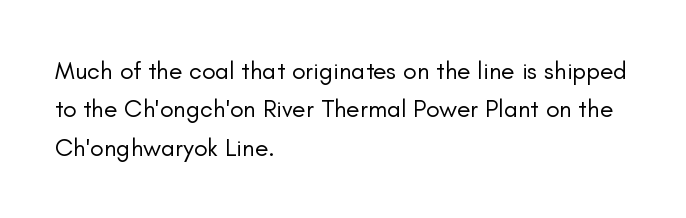
This sample uses an upright cut, with every glyph sitting square on the baseline. The string is rendered with underlining switched off. Tracking value appears to be zero — textbook default spacing. The lines in this sample share a left origin and differ only in where they stop. Vertical spacing — default.
